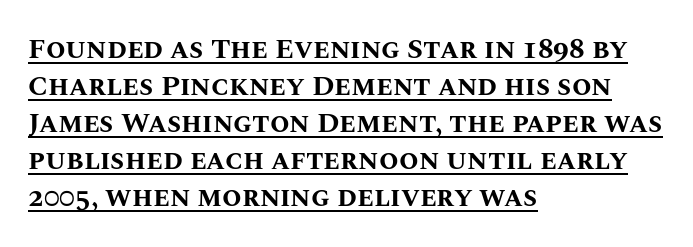
Q: Is the text bold? A: Yes.
Q: Is the text italic (slanted)? A: No, it is upright.
Q: Is the text underlined? A: Yes.
Q: How is the paragraph aligned? A: Left-aligned.
Q: Is the spacing between letters normal or unusually wide? A: Normal.
Q: Is the spacing between lines tight, normal or loose? A: Normal.
Q: Width (condensed, normal, or wide)? A: Normal.
Q: Stroke contrast? A: Medium.
Q: x-height? A: Large.
Q: Monospaced? A: No.
